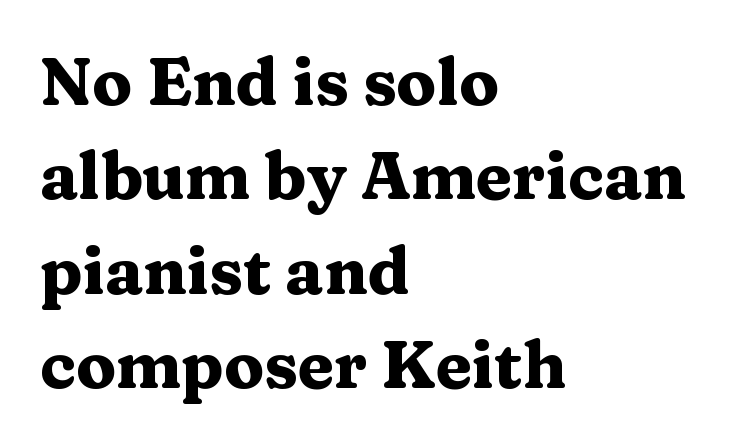
{"serif": "yes", "italic": "no", "bold": "yes", "weight": "heavy", "width": "wide", "stroke_contrast": "medium", "x_height": "medium", "monospaced": "no", "underline": "no", "align": "left", "line_spacing": "normal", "line_spacing_ratio": 1.43, "letter_spacing": "normal", "letter_spacing_em": 0.0, "glyph_px": 66}
